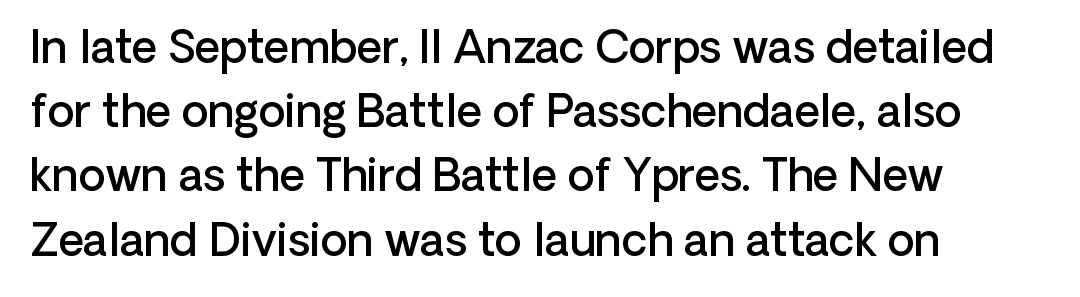
Here the designer chose a conventional face with non-uniform glyph widths. A typesetter would mark this as roman, not italic. The words here are not underlined. Weight check: semibold — heavier than regular, not quite bold. Words appear dense and cohesive because spacing is normal. Compared with typical paragraphs, the rows here are spaced about the same.
